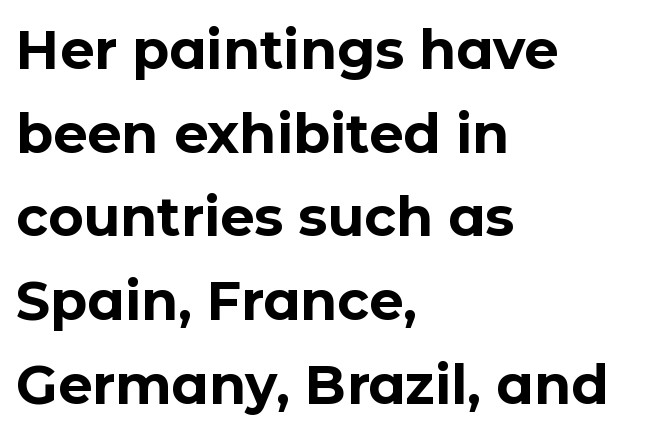
Q: Is the text bold? A: Yes.
Q: Is the text italic (slanted)? A: No, it is upright.
Q: Is the typeface a serif or a sans-serif typeface? A: Sans-serif.
Q: Is the text underlined? A: No.
Q: How is the paragraph aligned? A: Left-aligned.
Q: Is the spacing between letters normal or unusually wide? A: Normal.
Q: Is the spacing between lines tight, normal or loose? A: Normal.
Q: Width (condensed, normal, or wide)? A: Normal.
Q: Stroke contrast? A: Low.
Q: x-height? A: Medium.
Q: Monospaced? A: No.
